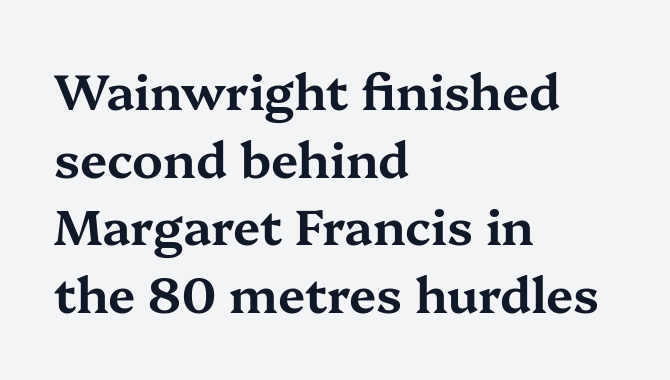
The image shows 49 px wide serif type, upright; set left-aligned, normal line spacing (1.38x), normal letter spacing, not underlined; medium stroke contrast and a medium x-height.
